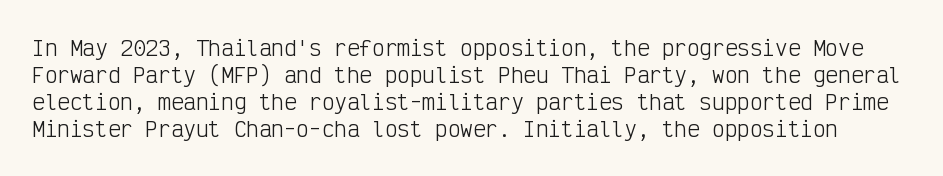
Q: Is the text bold? A: No.
Q: Is the text italic (slanted)? A: No, it is upright.
Q: Is the text underlined? A: No.
Q: Is the spacing between letters normal or unusually wide? A: Normal.
Q: Is the spacing between lines tight, normal or loose? A: Normal.
